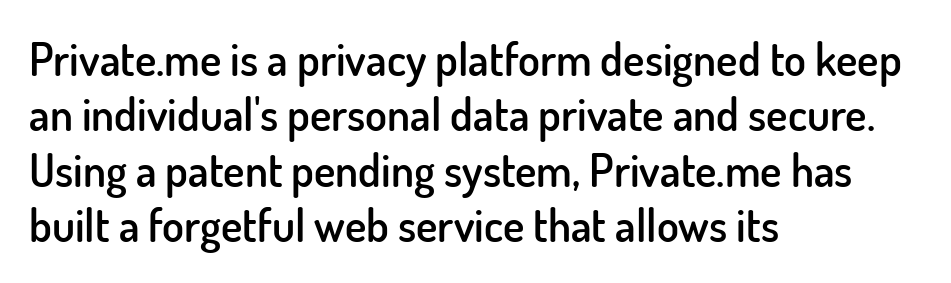
{"serif": "no", "italic": "no", "bold": "semi", "weight": "semibold", "width": "normal", "stroke_contrast": "low", "x_height": "small", "monospaced": "no", "underline": "no", "align": "left", "line_spacing_ratio": 1.23, "letter_spacing": "normal", "letter_spacing_em": 0.0, "glyph_px": 45}
